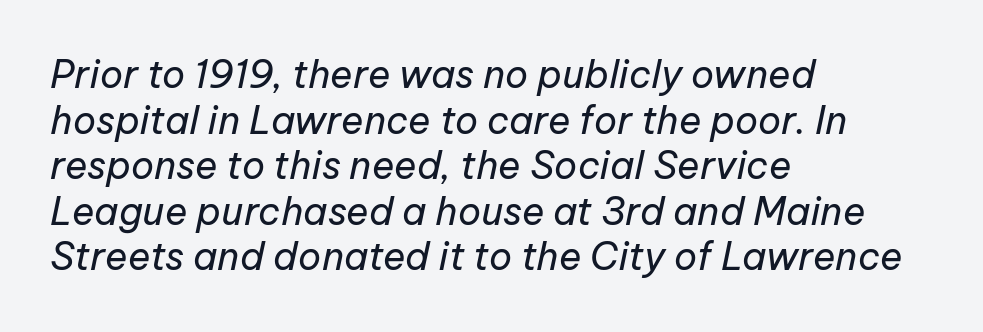
The image shows 38 px regular-weight type, italic (leaning right); set left-aligned, line spacing 1.2x, normal letter spacing, not underlined; low stroke contrast and a medium x-height.
